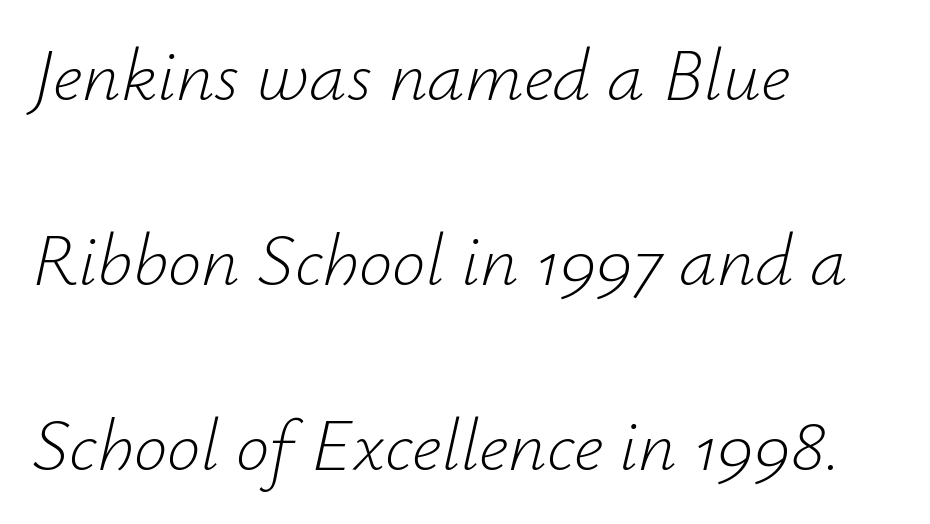
Q: Is the text bold? A: No.
Q: Is the text italic (slanted)? A: Yes, it leans right by about 12 degrees.
Q: Is the text underlined? A: No.
Q: How is the paragraph aligned? A: Left-aligned.
Q: Is the spacing between letters normal or unusually wide? A: Normal.
Q: Is the spacing between lines tight, normal or loose? A: Loose.
Q: Width (condensed, normal, or wide)? A: Normal.
Q: Stroke contrast? A: Low.
Q: x-height? A: Small.
Q: Monospaced? A: No.
